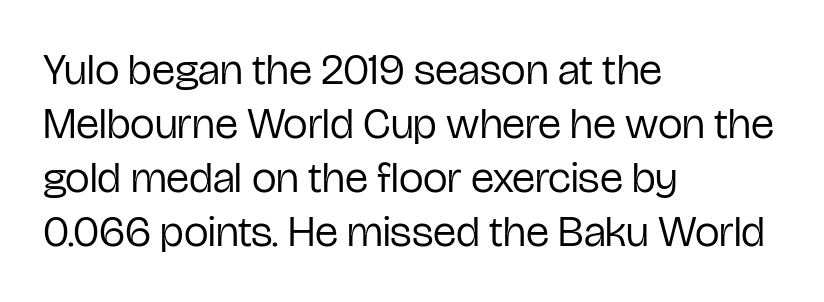
Ascenders rise straight up at ninety degrees. Proportional: the letters do not fall into vertical columns. Between one letter and the next there's only the usual sliver of space. No feet cap the strokes, marking this as sans-serif type. Teacher's note: observe the even left margin — that is flush-left alignment. The cut favours lightness, reaching ordinary text weight at its darkest.
